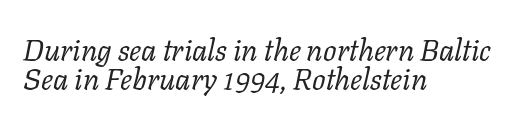
{"serif": "yes", "italic": "yes", "lean": "right", "slant_degrees": 11, "bold": "no", "weight": "regular", "width": "normal", "stroke_contrast": "low", "x_height": "medium", "monospaced": "no", "underline": "no", "align": "left", "line_spacing": "tight", "line_spacing_ratio": 0.97, "letter_spacing": "normal", "letter_spacing_em": 0.0, "glyph_px": 30}
